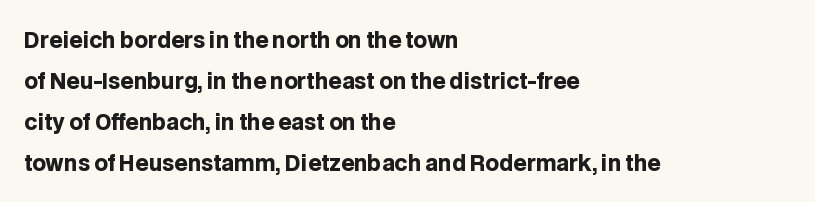
{"italic": "no", "bold": "yes", "underline": "no", "align": "left", "line_spacing": "loose", "line_spacing_ratio": 1.95, "letter_spacing": "normal", "letter_spacing_em": 0.0, "glyph_px": 21}
